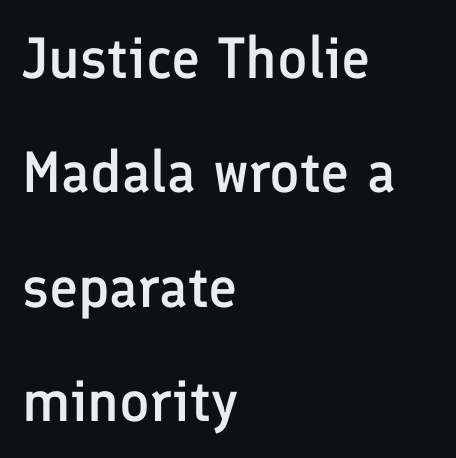
The image shows 58 px semibold sans-serif type, upright; set left-aligned, loose line spacing (1.97x), normal letter spacing, not underlined; low stroke contrast and a medium x-height.
